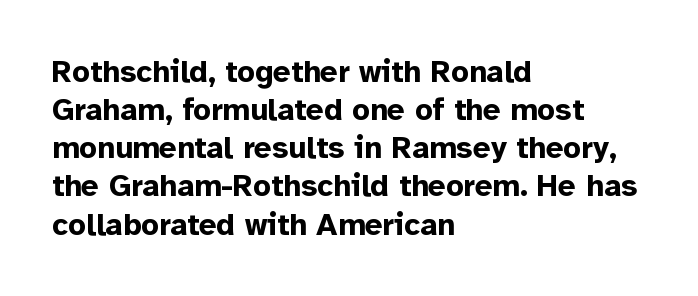
The image shows 31 px bold sans-serif type, upright; set left-aligned, line spacing 1.23x, normal letter spacing, not underlined; low stroke contrast and a medium x-height.
